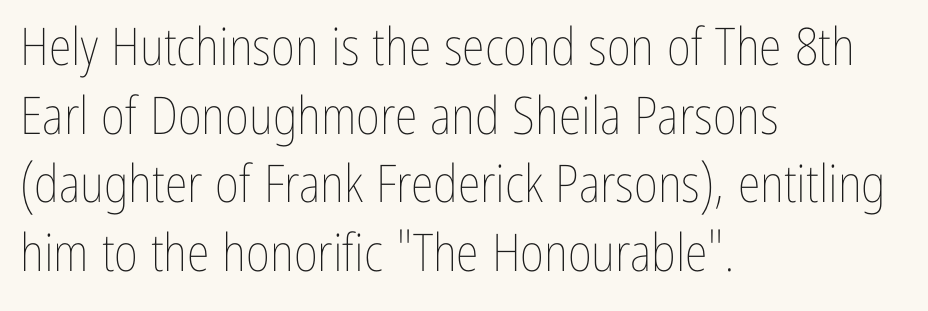
{"italic": "no", "bold": "no", "weight": "thin", "width": "condensed", "stroke_contrast": "low", "x_height": "medium", "monospaced": "no", "underline": "no", "align": "left", "line_spacing": "normal", "line_spacing_ratio": 1.32, "letter_spacing": "normal", "letter_spacing_em": 0.0, "glyph_px": 52}
